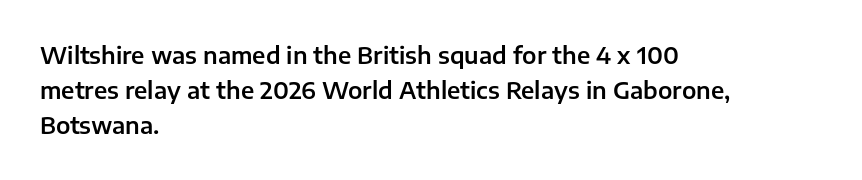
Q: Is the text italic (slanted)? A: No, it is upright.
Q: Is the text underlined? A: No.
Q: How is the paragraph aligned? A: Left-aligned.
Q: Is the spacing between letters normal or unusually wide? A: Normal.
Q: Is the spacing between lines tight, normal or loose? A: Normal.
